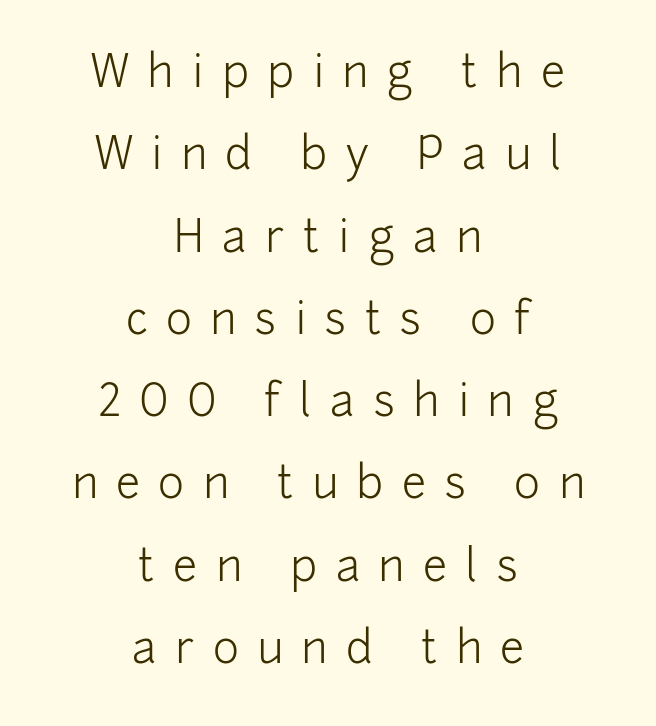
Q: Is the text bold? A: No.
Q: Is the text italic (slanted)? A: No, it is upright.
Q: Is the typeface a serif or a sans-serif typeface? A: Sans-serif.
Q: Is the text underlined? A: No.
Q: How is the paragraph aligned? A: Centered.
Q: Is the spacing between letters normal or unusually wide? A: Unusually wide.
Q: Width (condensed, normal, or wide)? A: Normal.
Q: Stroke contrast? A: Low.
Q: x-height? A: Medium.
Q: Monospaced? A: No.
